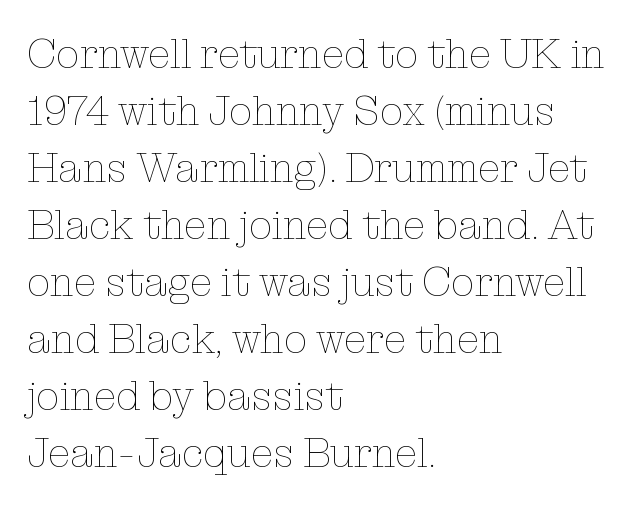
Q: Is the text bold? A: No.
Q: Is the text italic (slanted)? A: No, it is upright.
Q: Is the text underlined? A: No.
Q: How is the paragraph aligned? A: Left-aligned.
Q: Is the spacing between letters normal or unusually wide? A: Normal.
Q: Is the spacing between lines tight, normal or loose? A: Normal.
Q: Width (condensed, normal, or wide)? A: Normal.
Q: Stroke contrast? A: Low.
Q: x-height? A: Medium.
Q: Monospaced? A: No.
